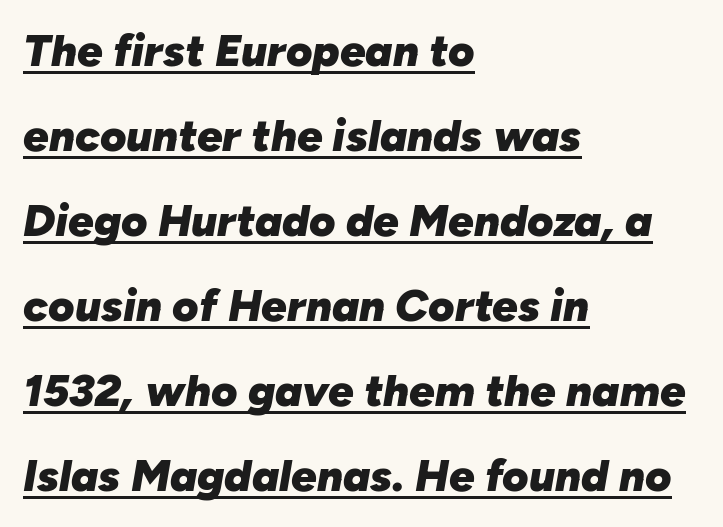
The image shows 45 px heavy type, italic (leaning right); set left-aligned, line spacing 1.89x, normal letter spacing, underlined; low stroke contrast and a medium x-height.
